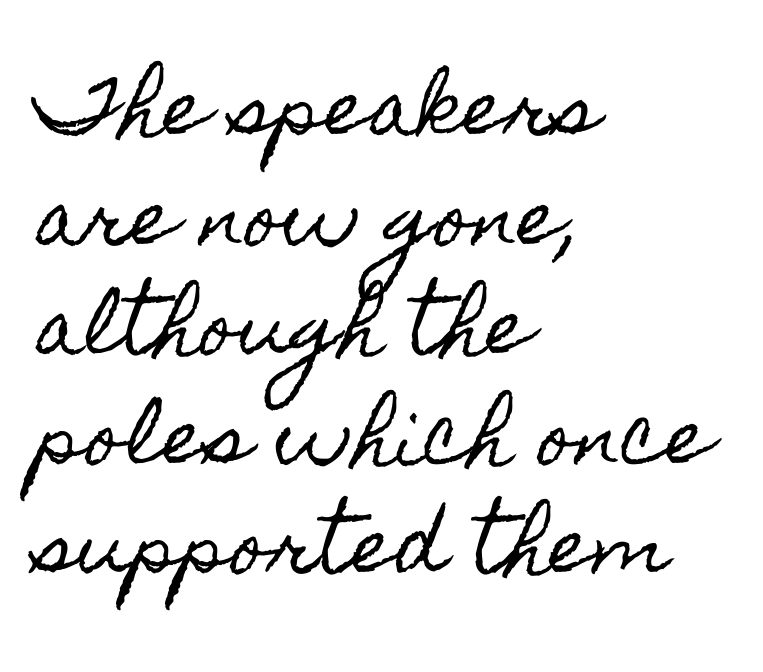
The image shows 74 px condensed type; set left-aligned, normal line spacing (1.48x), normal letter spacing, not underlined; a small x-height.
